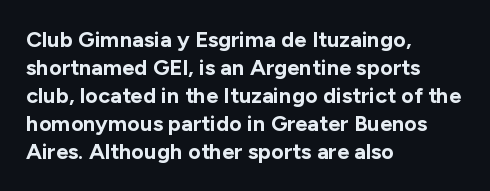
The image shows 22 px bold type, upright; set left-aligned, normal line spacing (1.27x), normal letter spacing, not underlined.
